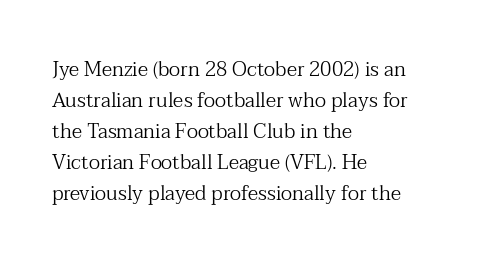
{"italic": "no", "bold": "no", "underline": "no", "align": "left", "line_spacing": "normal", "line_spacing_ratio": 1.55, "letter_spacing": "normal", "letter_spacing_em": 0.0, "glyph_px": 20}
